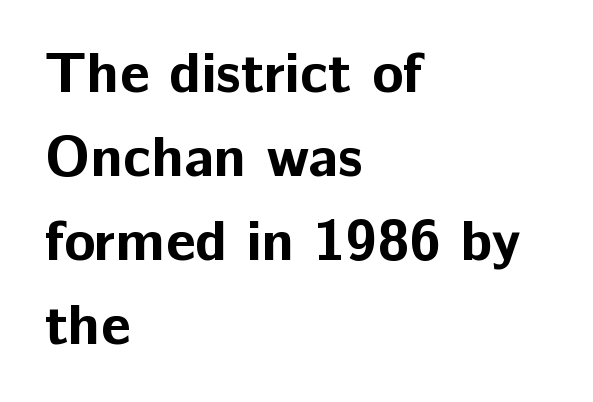
Q: Is the text bold? A: Yes.
Q: Is the text italic (slanted)? A: No, it is upright.
Q: Is the typeface a serif or a sans-serif typeface? A: Sans-serif.
Q: Is the text underlined? A: No.
Q: How is the paragraph aligned? A: Left-aligned.
Q: Is the spacing between letters normal or unusually wide? A: Normal.
Q: Is the spacing between lines tight, normal or loose? A: Normal.
Q: Width (condensed, normal, or wide)? A: Normal.
Q: Stroke contrast? A: Low.
Q: x-height? A: Medium.
Q: Monospaced? A: No.
